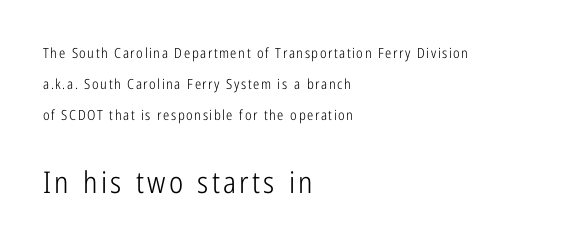
Q: Is the text bold? A: No.
Q: Is the text italic (slanted)? A: No, it is upright.
Q: Is the typeface a serif or a sans-serif typeface? A: Sans-serif.
Q: Is the text underlined? A: No.
Q: How is the paragraph aligned? A: Left-aligned.
Q: Is the spacing between lines tight, normal or loose? A: Loose.
Q: Which block of text is set in a larger size, the first (top) or the second (bottom)? A: The second (bottom) one.
Q: Width (condensed, normal, or wide)? A: Condensed.
Q: Stroke contrast? A: Low.
Q: x-height? A: Medium.
Q: Monospaced? A: No.
